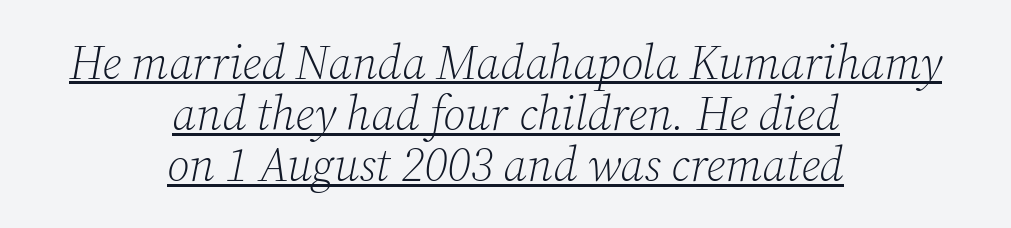
Q: Is the text bold? A: No.
Q: Is the text italic (slanted)? A: Yes, it leans right by about 12 degrees.
Q: Is the typeface a serif or a sans-serif typeface? A: Serif.
Q: Is the text underlined? A: Yes.
Q: How is the paragraph aligned? A: Centered.
Q: Is the spacing between letters normal or unusually wide? A: Normal.
Q: Is the spacing between lines tight, normal or loose? A: Tight.
Q: Width (condensed, normal, or wide)? A: Normal.
Q: Stroke contrast? A: Low.
Q: x-height? A: Medium.
Q: Monospaced? A: No.
